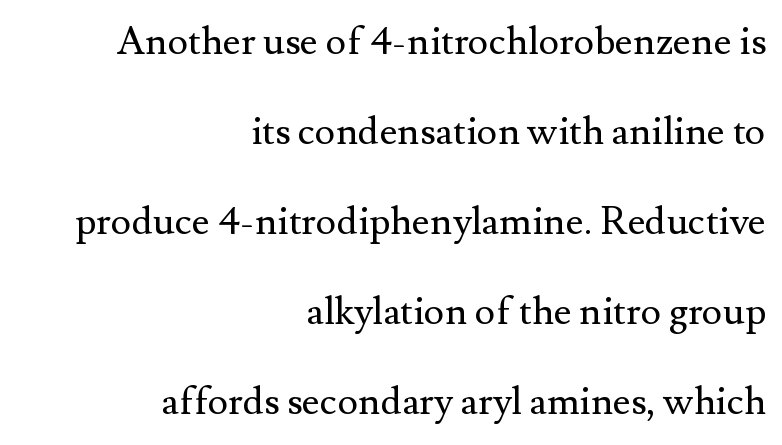
Q: Is the text bold? A: No.
Q: Is the text italic (slanted)? A: No, it is upright.
Q: Is the typeface a serif or a sans-serif typeface? A: Serif.
Q: Is the text underlined? A: No.
Q: How is the paragraph aligned? A: Right-aligned.
Q: Is the spacing between letters normal or unusually wide? A: Normal.
Q: Is the spacing between lines tight, normal or loose? A: Loose.
Q: Width (condensed, normal, or wide)? A: Normal.
Q: Stroke contrast? A: Medium.
Q: x-height? A: Small.
Q: Monospaced? A: No.
